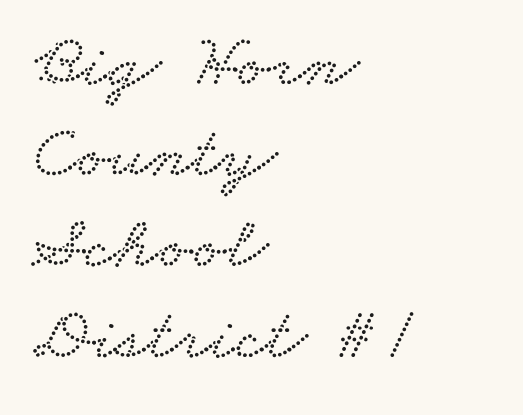
{"width": "wide", "stroke_contrast": "low", "x_height": "small", "monospaced": "no", "underline": "no", "align": "left", "line_spacing_ratio": 1.23, "letter_spacing": "normal", "letter_spacing_em": 0.0, "glyph_px": 74}
